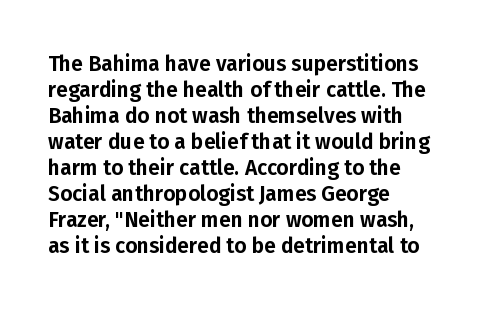
The image shows 21 px text type, upright; set left-aligned, line spacing 1.24x, normal letter spacing, not underlined.
